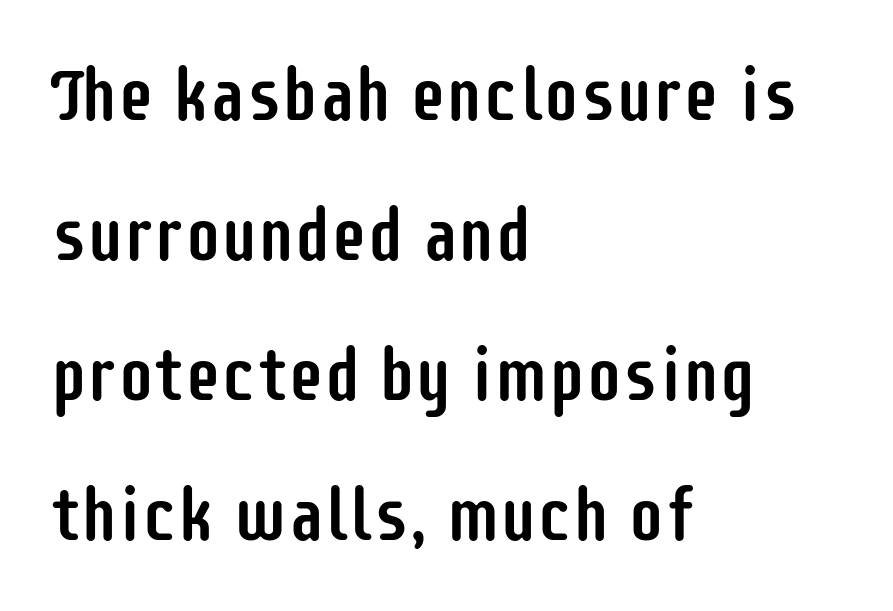
The image shows 73 px condensed sans-serif type, upright; set left-aligned, loose line spacing (1.92x), normal letter spacing, not underlined; low stroke contrast and a large x-height.
